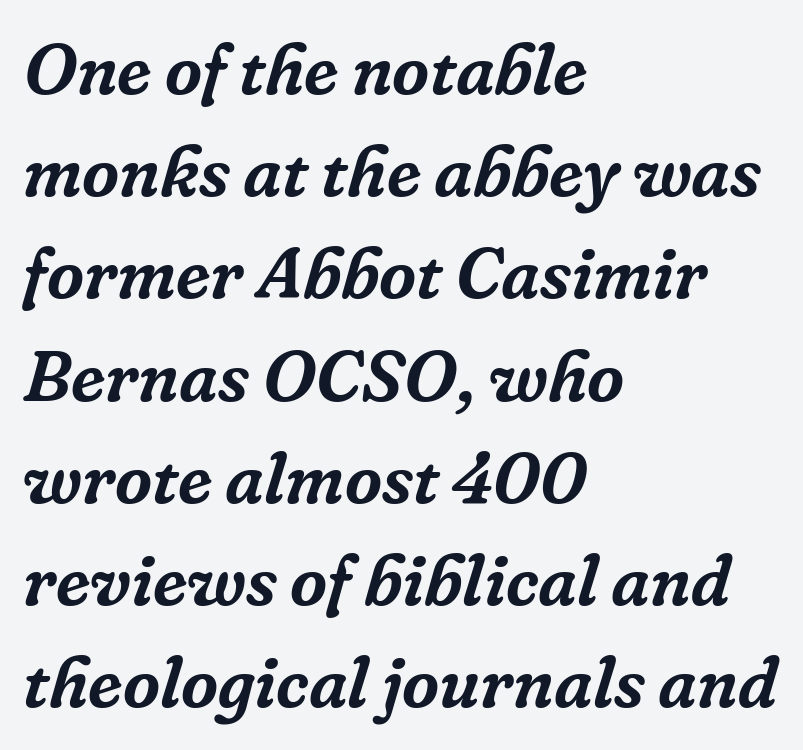
Nobody drew a line under any word here. Words appear dense and cohesive because spacing is normal. The font family rendered here belongs to the serif group. If you measured baseline to baseline, you'd find a middling distance. Italic? Definitely — the glyphs are oblique. These lines are rendered in a variable-pitch font.
